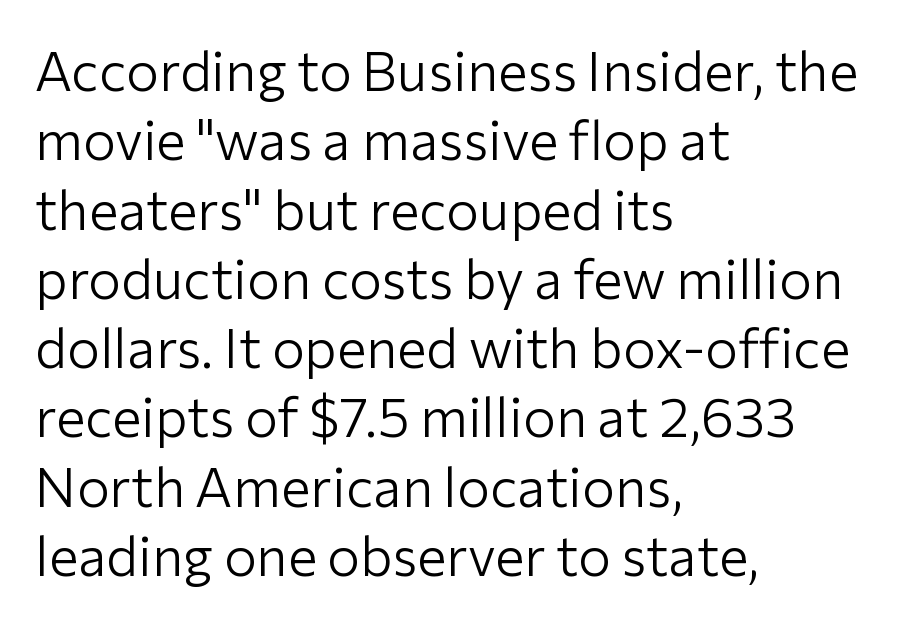
Q: Is the text bold? A: No.
Q: Is the text italic (slanted)? A: No, it is upright.
Q: Is the typeface a serif or a sans-serif typeface? A: Sans-serif.
Q: Is the text underlined? A: No.
Q: How is the paragraph aligned? A: Left-aligned.
Q: Is the spacing between letters normal or unusually wide? A: Normal.
Q: Is the spacing between lines tight, normal or loose? A: Normal.
Q: Width (condensed, normal, or wide)? A: Normal.
Q: Stroke contrast? A: Low.
Q: x-height? A: Medium.
Q: Monospaced? A: No.
